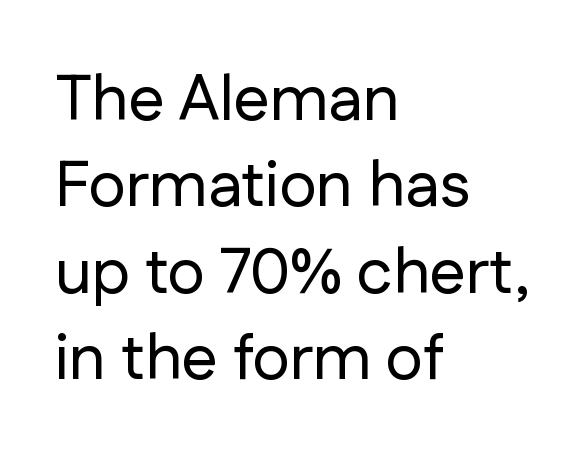
{"serif": "no", "italic": "no", "width": "normal", "stroke_contrast": "low", "x_height": "medium", "monospaced": "no", "underline": "no", "align": "left", "line_spacing": "normal", "line_spacing_ratio": 1.35, "letter_spacing": "normal", "letter_spacing_em": 0.0, "glyph_px": 64}
